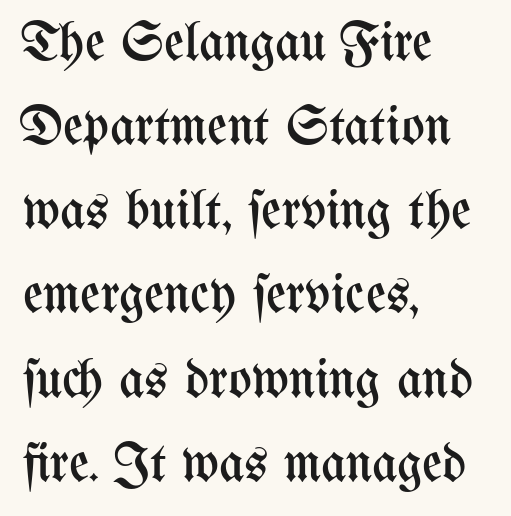
The image shows 55 px regular-weight, condensed type, upright; set left-aligned, normal line spacing (1.53x), normal letter spacing, not underlined; medium stroke contrast and a medium x-height.
